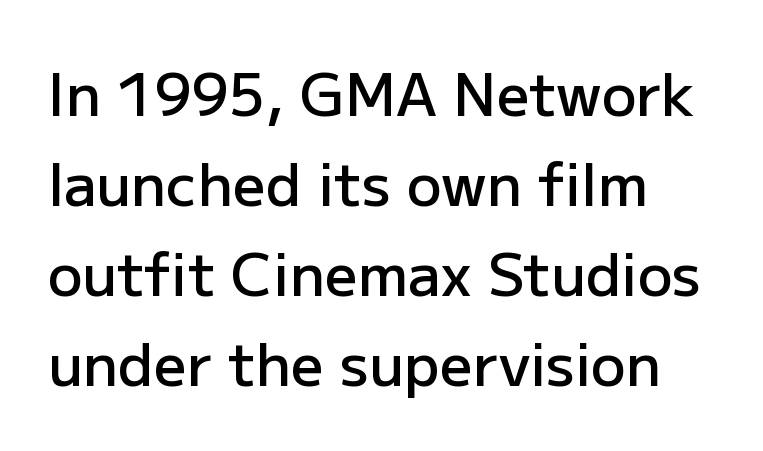
Glyph-to-glyph distance matches everyday printed text. Its strokes are somewhat broadened, the hallmark of semibold type. A typesetter would call this proportional, since set widths differ per character. The setting favours the left margin, as ordinary paragraphs usually do. Nope, not italic — everything's standing straight.
